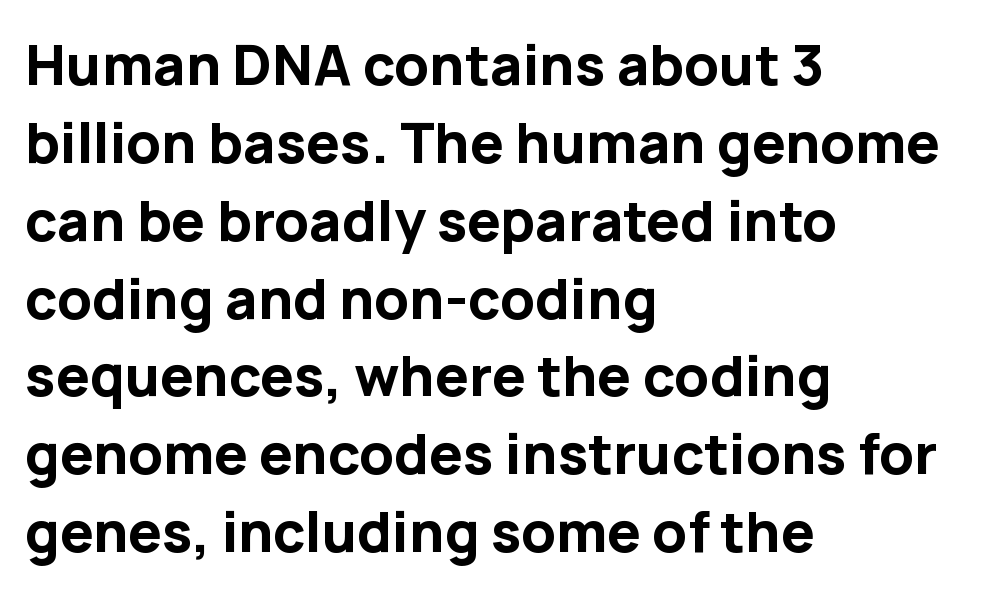
The image shows 56 px bold sans-serif type, upright; set left-aligned, normal line spacing (1.39x), normal letter spacing, not underlined; low stroke contrast and a medium x-height.
